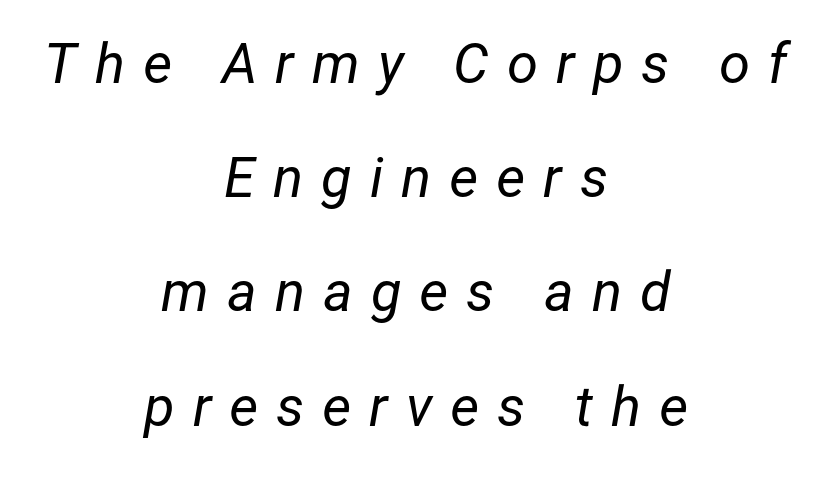
The image shows 56 px regular-weight type, italic (leaning right); set centered, loose line spacing (2.04x), unusually wide letter spacing (+0.32 em), not underlined; low stroke contrast and a medium x-height.
